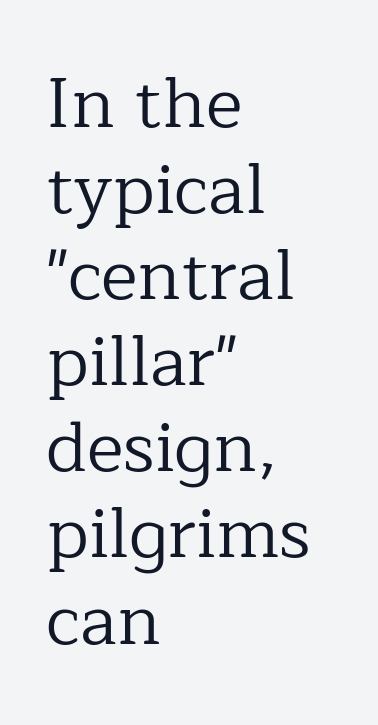
The image shows 70 px regular-weight serif type, upright; set left-aligned, line spacing 1.23x, normal letter spacing, not underlined; low stroke contrast and a medium x-height.
